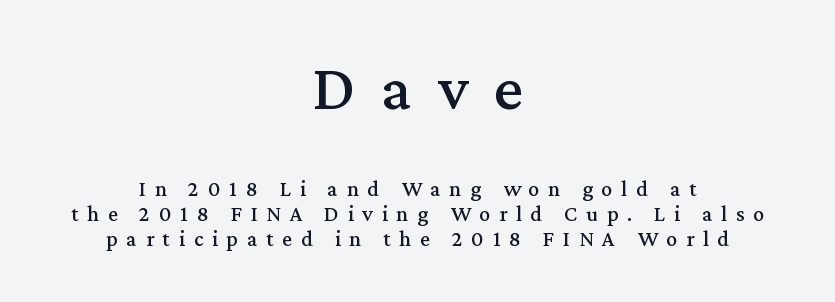
{"serif": "yes", "italic": "no", "width": "normal", "stroke_contrast": "medium", "x_height": "medium", "monospaced": "no", "underline": "no", "align": "center", "line_spacing": "tight", "line_spacing_ratio": 1.14, "letter_spacing": "wide", "letter_spacing_em": 0.4, "larger_block": "first", "size_ratio": 2.95, "glyph_px": 65}
